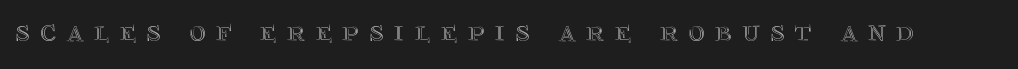
{"italic": "no", "width": "normal", "x_height": "large", "monospaced": "no", "underline": "no", "letter_spacing": "wide", "letter_spacing_em": 0.33, "glyph_px": 31}
